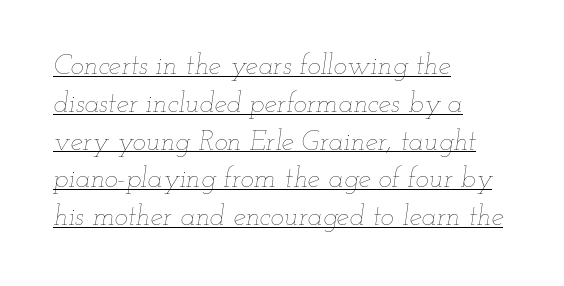
{"italic": "yes", "lean": "right", "slant_degrees": 12, "bold": "no", "weight": "thin", "width": "wide", "stroke_contrast": "low", "x_height": "small", "monospaced": "no", "underline": "yes", "align": "left", "line_spacing": "normal", "line_spacing_ratio": 1.35, "letter_spacing": "normal", "letter_spacing_em": 0.0, "glyph_px": 28}
